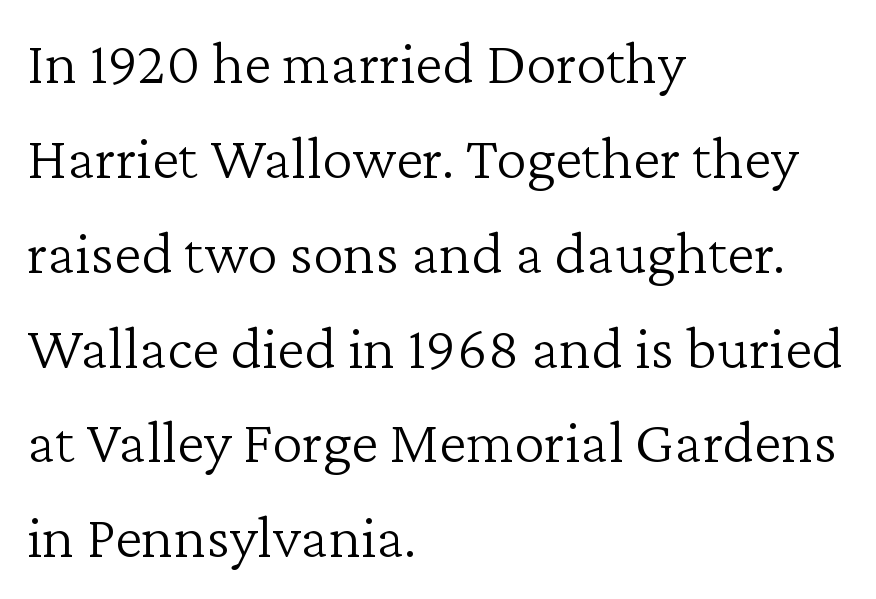
The image shows 62 px light serif type, upright; set left-aligned, normal line spacing (1.53x), normal letter spacing, not underlined; low stroke contrast and a medium x-height.
